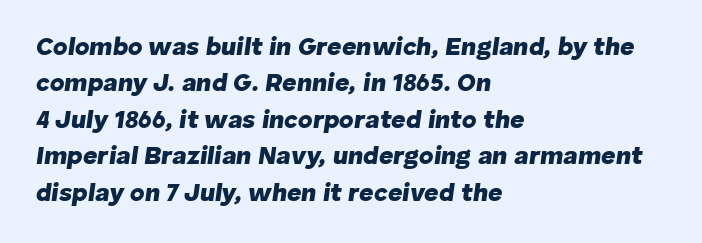
{"italic": "yes", "lean": "right", "slant_degrees": 8, "bold": "yes", "underline": "no", "align": "left", "line_spacing": "normal", "line_spacing_ratio": 1.46, "letter_spacing": "normal", "letter_spacing_em": 0.0, "glyph_px": 25}
